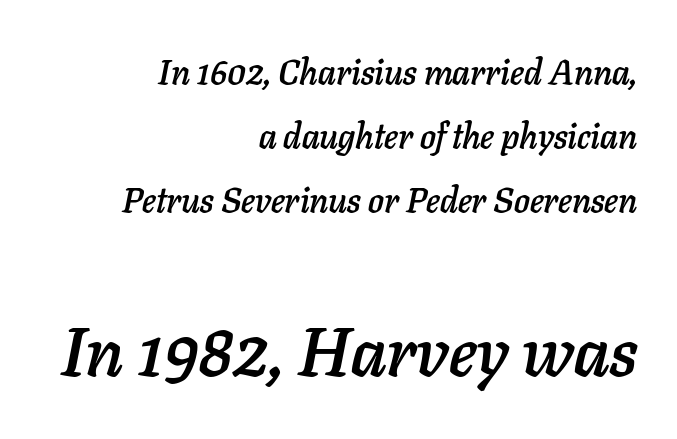
The image shows 70 px text type, italic (leaning right); set right-aligned, line spacing 1.83x, normal letter spacing, not underlined; the second (bottom) block is 2.0x larger; low stroke contrast and a medium x-height.
